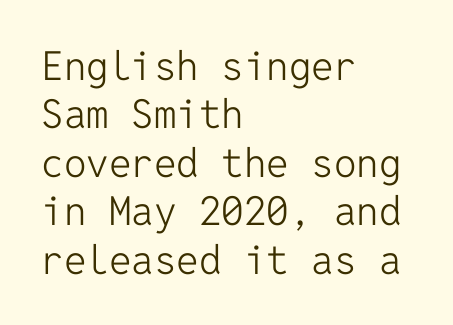
A classic flush-left, rag-right setting is used for this passage. Do the characters align in a grid? Yes, the font is monospaced. The font is comparable to plain body text, perhaps lighter. The passage shown is not underscored anywhere. Is the letter spacing exaggerated? No — it looks like the ordinary default.
